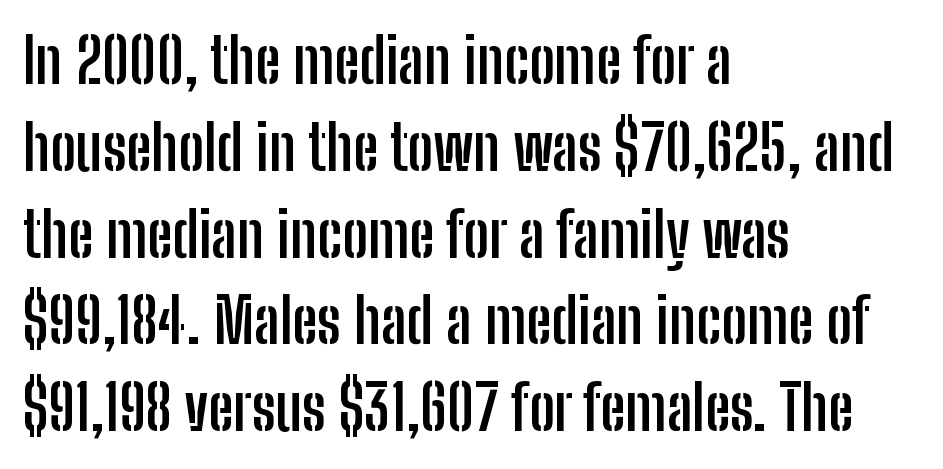
{"serif": "no", "italic": "no", "bold": "yes", "weight": "semibold", "width": "condensed", "stroke_contrast": "low", "x_height": "medium", "monospaced": "no", "underline": "no", "align": "left", "line_spacing": "normal", "line_spacing_ratio": 1.4, "letter_spacing": "normal", "letter_spacing_em": 0.0, "glyph_px": 62}
